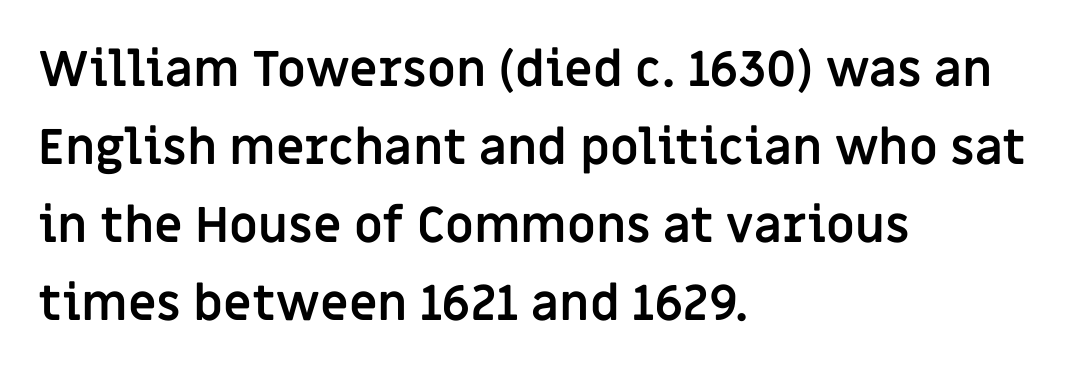
Q: Is the text bold? A: Yes.
Q: Is the text italic (slanted)? A: No, it is upright.
Q: Is the typeface a serif or a sans-serif typeface? A: Sans-serif.
Q: Is the text underlined? A: No.
Q: How is the paragraph aligned? A: Left-aligned.
Q: Is the spacing between letters normal or unusually wide? A: Normal.
Q: Is the spacing between lines tight, normal or loose? A: Normal.
Q: Width (condensed, normal, or wide)? A: Normal.
Q: Stroke contrast? A: Low.
Q: x-height? A: Large.
Q: Monospaced? A: No.
